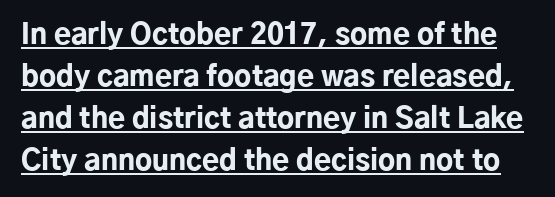
Q: Is the text bold? A: Yes.
Q: Is the text italic (slanted)? A: No, it is upright.
Q: Is the typeface a serif or a sans-serif typeface? A: Sans-serif.
Q: Is the text underlined? A: Yes.
Q: Is the spacing between letters normal or unusually wide? A: Normal.
Q: Is the spacing between lines tight, normal or loose? A: Normal.
Q: Width (condensed, normal, or wide)? A: Normal.
Q: Stroke contrast? A: Low.
Q: x-height? A: Medium.
Q: Monospaced? A: No.
